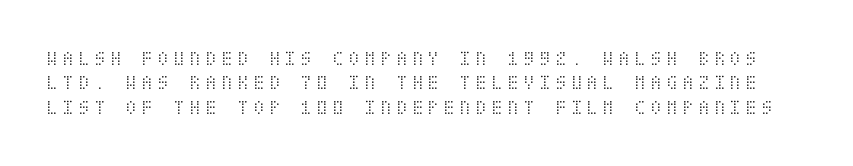
The image shows 21 px text type, upright; set line spacing 1.16x, unusually wide letter spacing (+0.21 em), not underlined.
